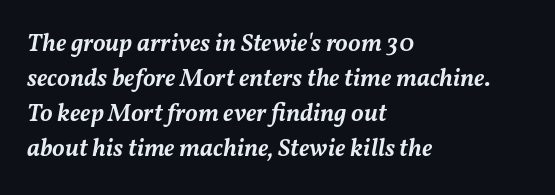
Caption: multi-line text, flush left, ragged right. Check the space under the baseline: it is left empty. Bold? Not quite — semibold, heavier than regular but stopping short. The lettering tilts uniformly, giving the passage an italic look.
